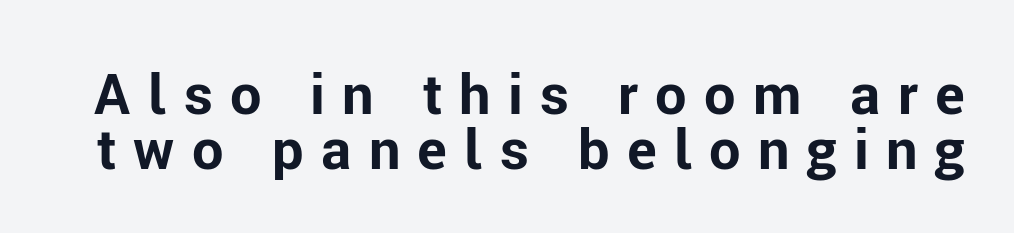
Q: Is the text bold? A: Yes.
Q: Is the text italic (slanted)? A: No, it is upright.
Q: Is the typeface a serif or a sans-serif typeface? A: Sans-serif.
Q: Is the text underlined? A: No.
Q: Is the spacing between letters normal or unusually wide? A: Unusually wide.
Q: Is the spacing between lines tight, normal or loose? A: Tight.
Q: Width (condensed, normal, or wide)? A: Normal.
Q: Stroke contrast? A: Low.
Q: x-height? A: Medium.
Q: Monospaced? A: No.
